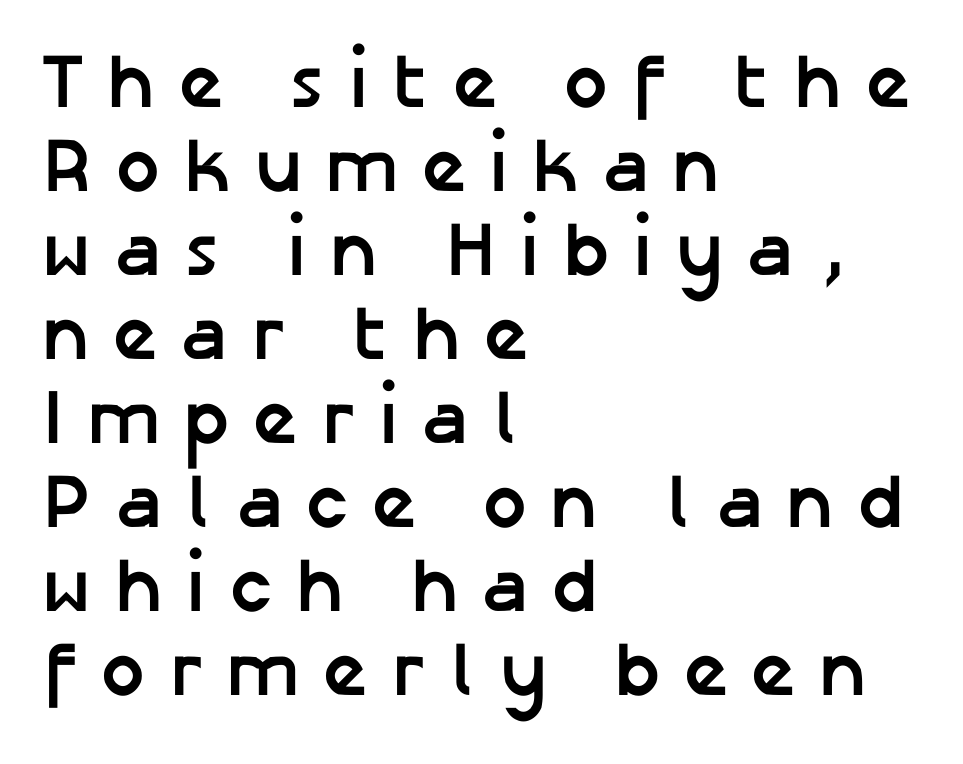
{"serif": "no", "italic": "no", "bold": "yes", "weight": "semibold", "width": "normal", "stroke_contrast": "low", "x_height": "medium", "monospaced": "no", "underline": "no", "align": "left", "line_spacing": "tight", "line_spacing_ratio": 1.09, "letter_spacing": "wide", "letter_spacing_em": 0.31, "glyph_px": 77}
